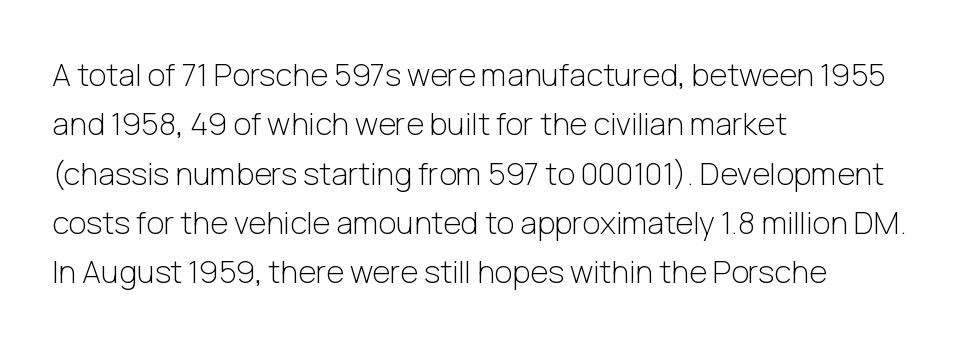
The image shows 31 px light sans-serif type, upright; set left-aligned, normal line spacing (1.59x), normal letter spacing, not underlined; low stroke contrast and a medium x-height.
